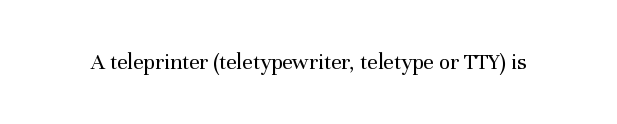
Q: Is the text bold? A: No.
Q: Is the text italic (slanted)? A: No, it is upright.
Q: Is the text underlined? A: No.
Q: Is the spacing between letters normal or unusually wide? A: Normal.
